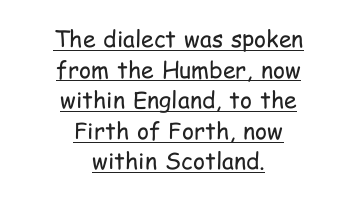
Weight: regular or lighter. Italic: no, the glyphs are upright roman. Quick note: interline space is typical. Is the letter spacing exaggerated? No — it looks like the ordinary default.
